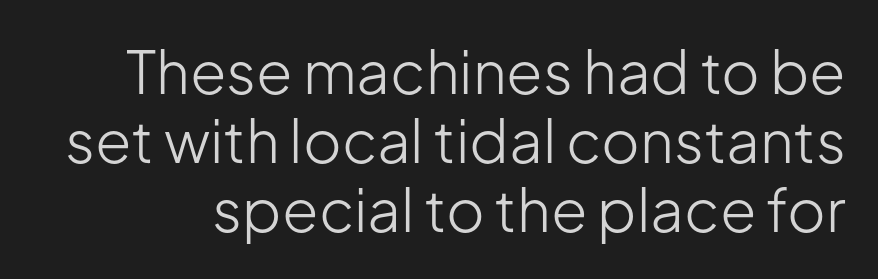
{"serif": "no", "italic": "no", "bold": "no", "weight": "light", "width": "normal", "stroke_contrast": "low", "x_height": "medium", "monospaced": "no", "underline": "no", "line_spacing_ratio": 1.17, "letter_spacing": "normal", "letter_spacing_em": 0.0, "glyph_px": 59}
